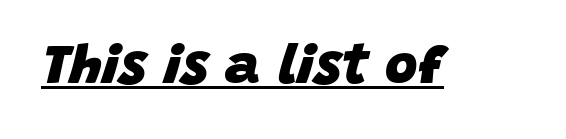
Q: Is the text bold? A: Yes.
Q: Is the text italic (slanted)? A: Yes, it leans right by about 15 degrees.
Q: Is the text underlined? A: Yes.
Q: Is the spacing between letters normal or unusually wide? A: Normal.
Q: Width (condensed, normal, or wide)? A: Normal.
Q: Stroke contrast? A: Low.
Q: x-height? A: Large.
Q: Monospaced? A: No.
